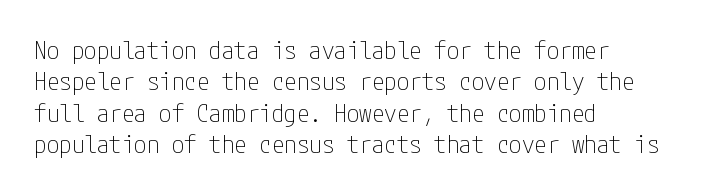
The image shows 25 px text type, upright; set left-aligned, normal line spacing (1.26x), normal letter spacing, not underlined.
